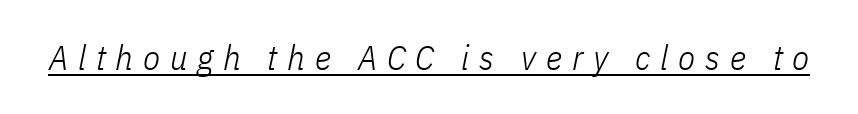
The face used here is proportionally spaced, like ordinary book or web type. Underlining? Definitely there. The passage shown has open, widely tracked lettering throughout. Rendered with sloped, italic letterforms.
